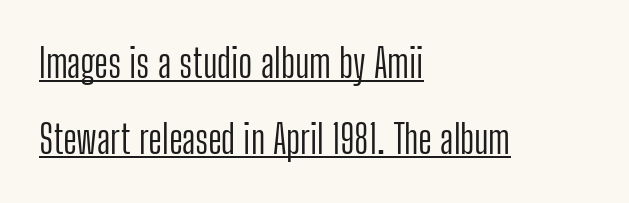
The image shows 39 px light, condensed sans-serif type, upright; set left-aligned, loose line spacing (1.96x), normal letter spacing, underlined; low stroke contrast and a medium x-height.
